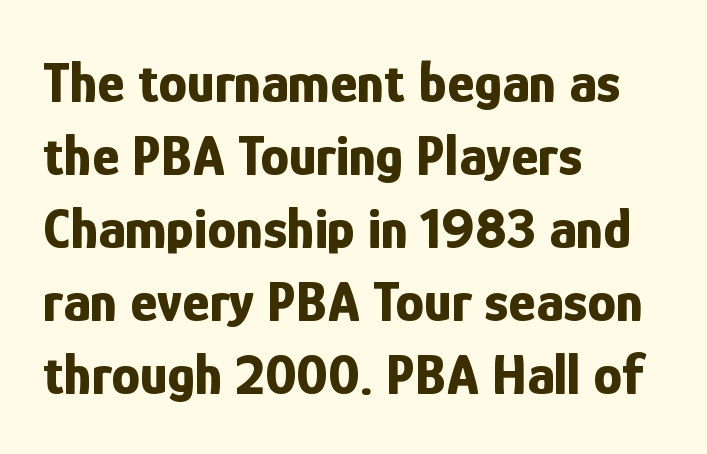
Q: Is the text bold? A: Yes.
Q: Is the text italic (slanted)? A: No, it is upright.
Q: Is the typeface a serif or a sans-serif typeface? A: Sans-serif.
Q: Is the text underlined? A: No.
Q: How is the paragraph aligned? A: Left-aligned.
Q: Is the spacing between letters normal or unusually wide? A: Normal.
Q: Is the spacing between lines tight, normal or loose? A: Normal.
Q: Width (condensed, normal, or wide)? A: Condensed.
Q: Stroke contrast? A: Low.
Q: x-height? A: Medium.
Q: Monospaced? A: No.
